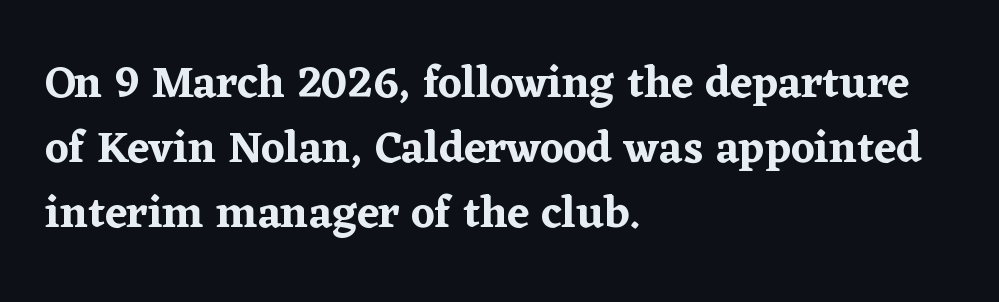
The rendering shows small feet on the letterforms — a serif design. The lines in this sample share a left origin and differ only in where they stop. The type is set solid horizontally, with unmodified tracking. The passage shown stacks its lines at a standard gap.
